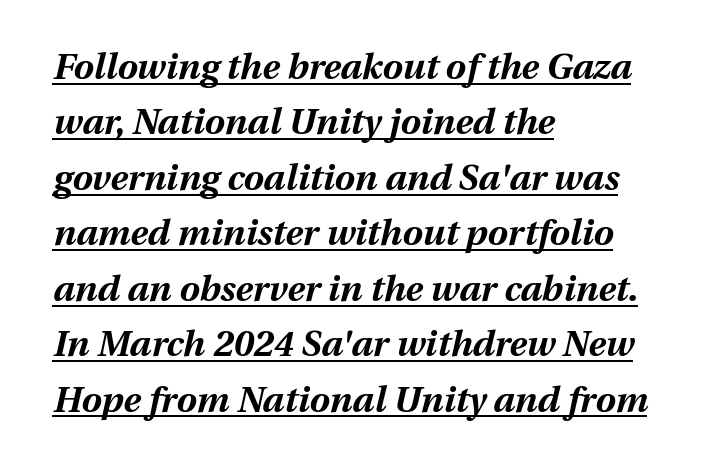
The block of text has a typical density, with ordinary space between rows. Nothing unusual about the tracking: characters are spaced as the font intends. Plenty of ink on the page — the face is bold. Underlined type. Is this a fixed-width face? No — the glyphs have proportional, varying widths.
